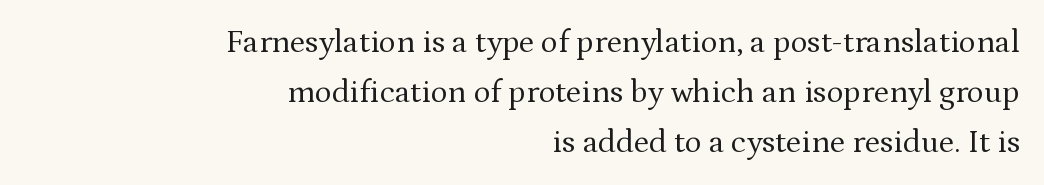
Line ends are locked; line starts wander. Stems and bowls with no extra thickness — not bold. The lettering holds an erect, upright posture throughout. Summary of vertical rhythm: regular, with standard interline spacing. The passage shown is typeset with a serif family.
